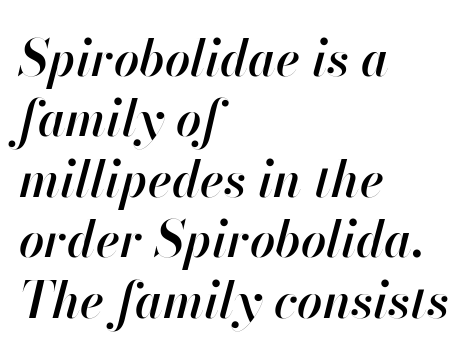
{"italic": "yes", "lean": "right", "slant_degrees": 13, "bold": "semi", "weight": "semibold", "width": "normal", "stroke_contrast": "high", "x_height": "small", "monospaced": "no", "underline": "no", "align": "left", "line_spacing_ratio": 1.21, "letter_spacing": "normal", "letter_spacing_em": 0.0, "glyph_px": 50}
